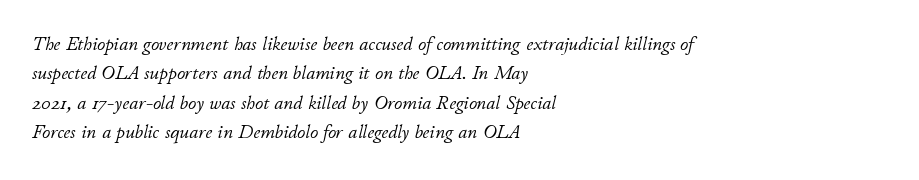
Q: Is the text bold? A: No.
Q: Is the text italic (slanted)? A: Yes, it leans right by about 11 degrees.
Q: Is the text underlined? A: No.
Q: How is the paragraph aligned? A: Left-aligned.
Q: Is the spacing between letters normal or unusually wide? A: Normal.
Q: Is the spacing between lines tight, normal or loose? A: Normal.
